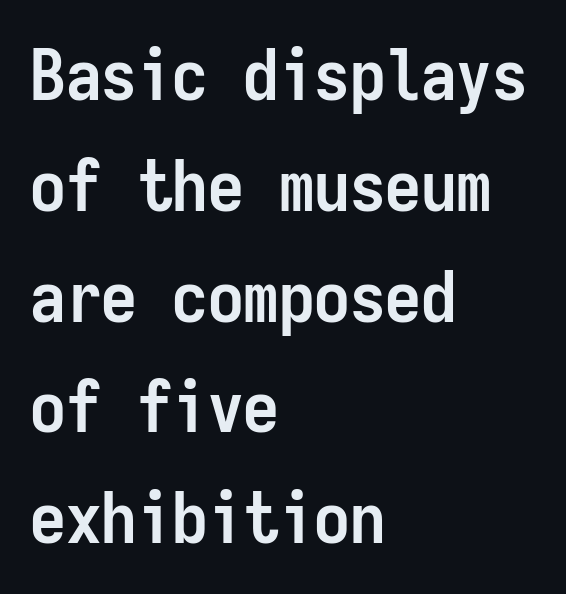
{"serif": "no", "italic": "no", "bold": "yes", "weight": "semibold", "width": "condensed", "stroke_contrast": "low", "x_height": "medium", "monospaced": "yes", "underline": "no", "align": "left", "line_spacing": "normal", "line_spacing_ratio": 1.56, "letter_spacing": "normal", "letter_spacing_em": 0.0, "glyph_px": 71}
